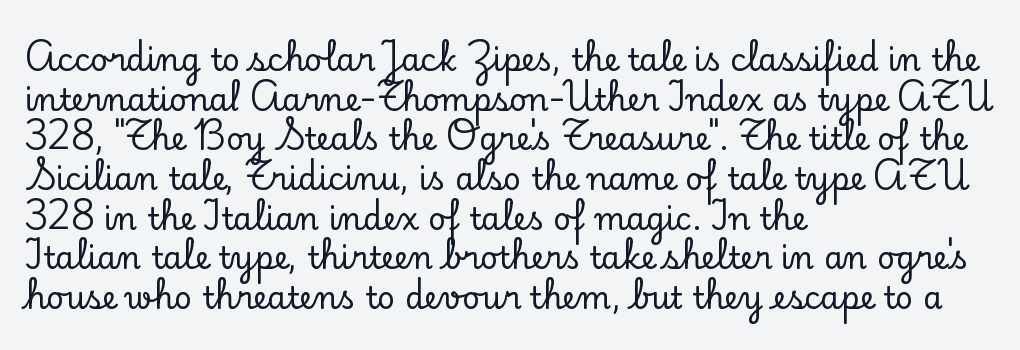
The image shows 31 px serif type, upright; set left-aligned, normal line spacing (1.28x), normal letter spacing, not underlined; low stroke contrast and a small x-height.
